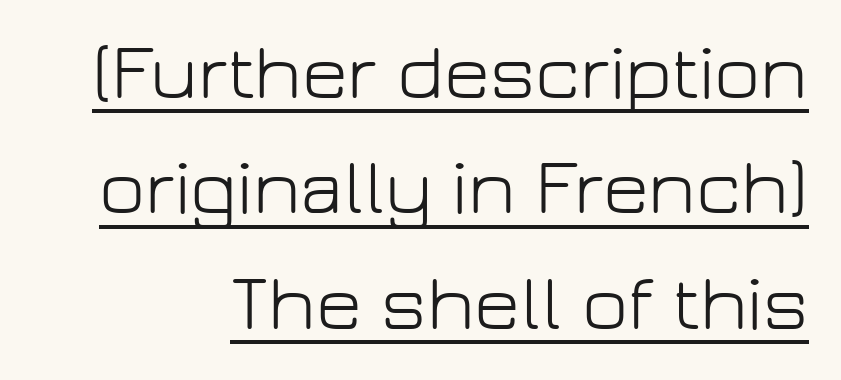
{"serif": "no", "italic": "no", "bold": "no", "weight": "light", "width": "normal", "stroke_contrast": "low", "x_height": "medium", "monospaced": "no", "underline": "yes", "align": "right", "line_spacing": "normal", "line_spacing_ratio": 1.46, "letter_spacing": "normal", "letter_spacing_em": 0.0, "glyph_px": 79}
